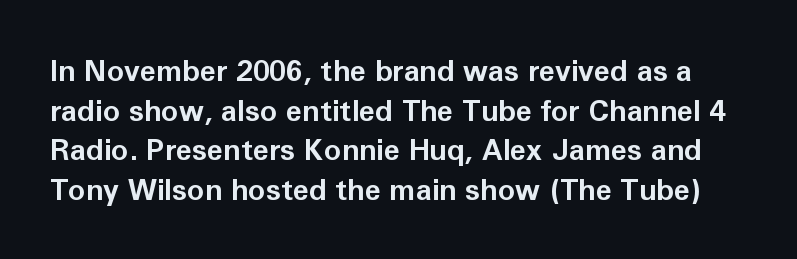
The image shows 29 px bold sans-serif type, upright; set normal line spacing (1.37x), normal letter spacing, not underlined; low stroke contrast and a medium x-height.
